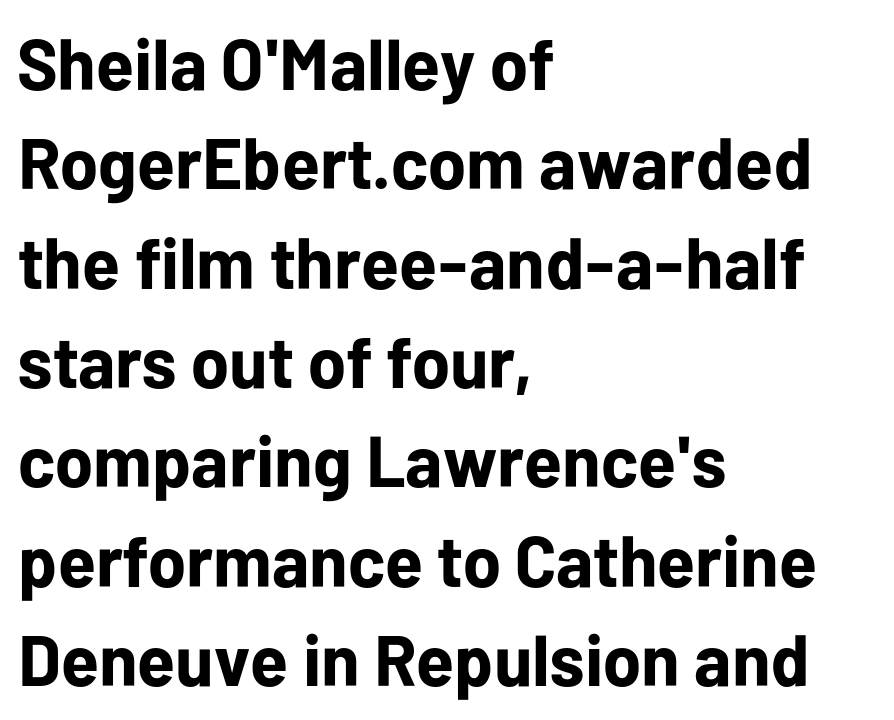
The image shows 72 px bold sans-serif type, upright; set left-aligned, normal line spacing (1.38x), normal letter spacing, not underlined; low stroke contrast and a medium x-height.
